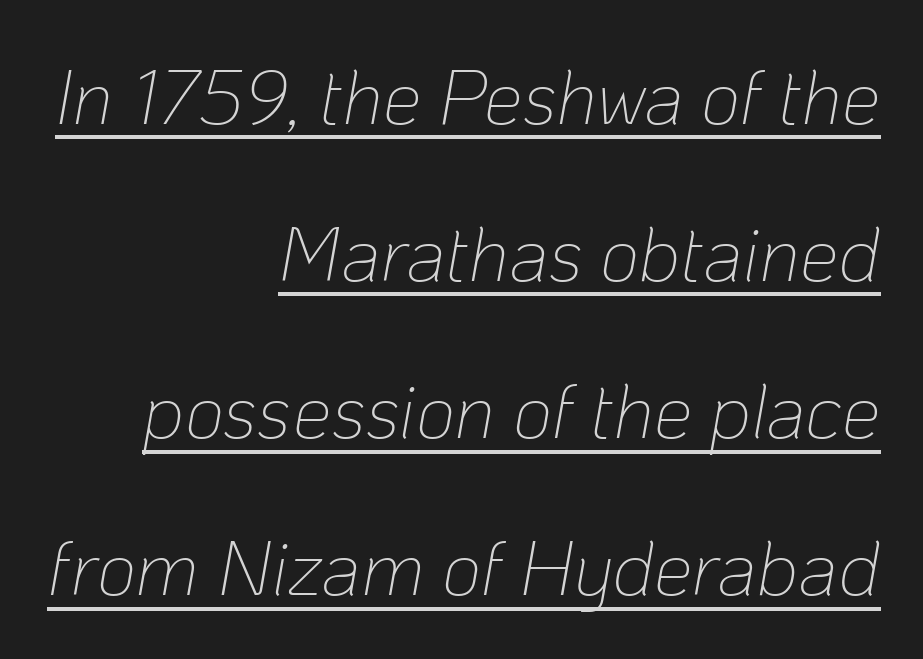
{"italic": "yes", "lean": "right", "slant_degrees": 10, "bold": "no", "weight": "thin", "width": "normal", "stroke_contrast": "low", "x_height": "medium", "monospaced": "no", "underline": "yes", "align": "right", "line_spacing": "loose", "line_spacing_ratio": 2.04, "letter_spacing": "normal", "letter_spacing_em": 0.0, "glyph_px": 77}
